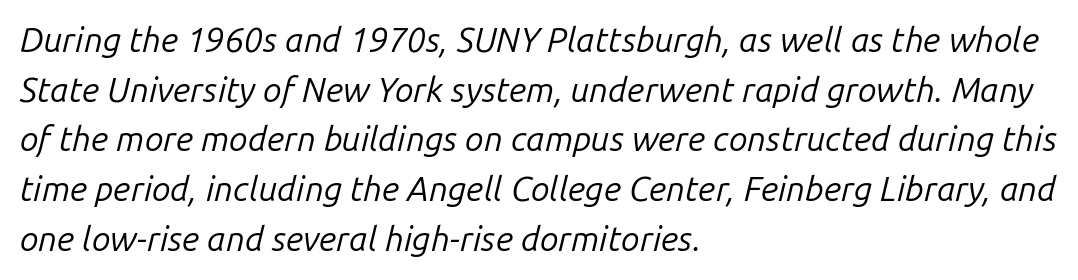
Q: Is the text bold? A: No.
Q: Is the text italic (slanted)? A: Yes, it leans right by about 14 degrees.
Q: Is the text underlined? A: No.
Q: How is the paragraph aligned? A: Left-aligned.
Q: Is the spacing between letters normal or unusually wide? A: Normal.
Q: Is the spacing between lines tight, normal or loose? A: Normal.
Q: Width (condensed, normal, or wide)? A: Normal.
Q: Stroke contrast? A: Low.
Q: x-height? A: Medium.
Q: Monospaced? A: No.
